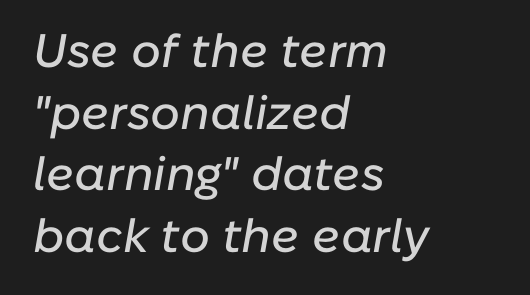
Q: Is the text italic (slanted)? A: Yes, it leans right by about 10 degrees.
Q: Is the text underlined? A: No.
Q: How is the paragraph aligned? A: Left-aligned.
Q: Is the spacing between letters normal or unusually wide? A: Normal.
Q: Is the spacing between lines tight, normal or loose? A: Normal.
Q: Width (condensed, normal, or wide)? A: Normal.
Q: Stroke contrast? A: Low.
Q: x-height? A: Medium.
Q: Monospaced? A: No.
